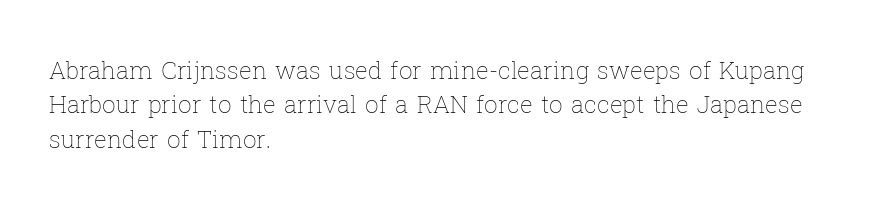
The image shows 24 px text type, upright; set left-aligned, normal line spacing (1.43x), normal letter spacing, not underlined.
